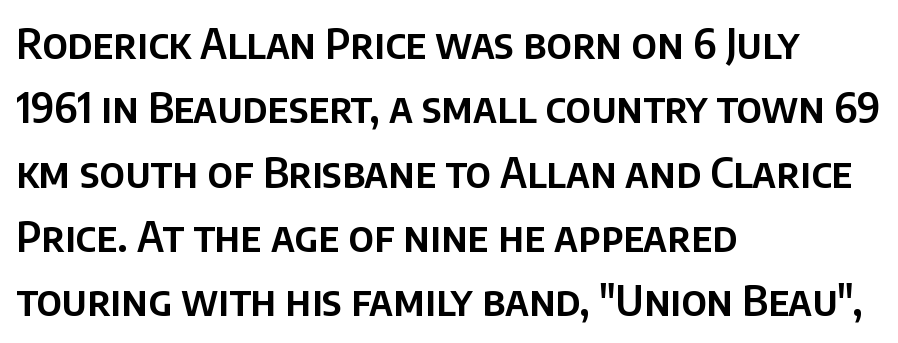
If you drew a ruler down the left edge, every line would touch it. Do the letters lean? They stand straight. Interline gaps are of average width in this sample. No extra tracking has been applied to these lines. The font family rendered here belongs to the sans-serif group.
